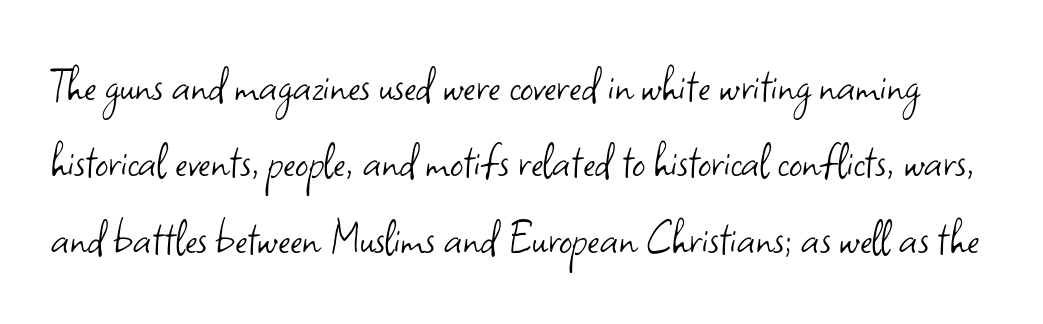
Students, note that the glyphs here touch the page at normal intervals. Baseline-to-baseline distance is the conventional proportion of letter height. Nobody drew a line under any word here. The letters advance in unequal steps, a hallmark of proportional type.
